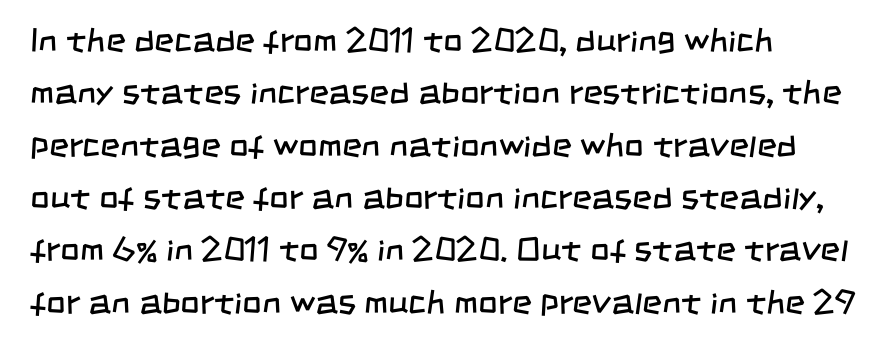
{"serif": "no", "bold": "no", "weight": "regular", "width": "condensed", "stroke_contrast": "low", "x_height": "large", "monospaced": "no", "underline": "no", "align": "left", "line_spacing": "normal", "line_spacing_ratio": 1.54, "letter_spacing": "normal", "letter_spacing_em": 0.0, "glyph_px": 34}
